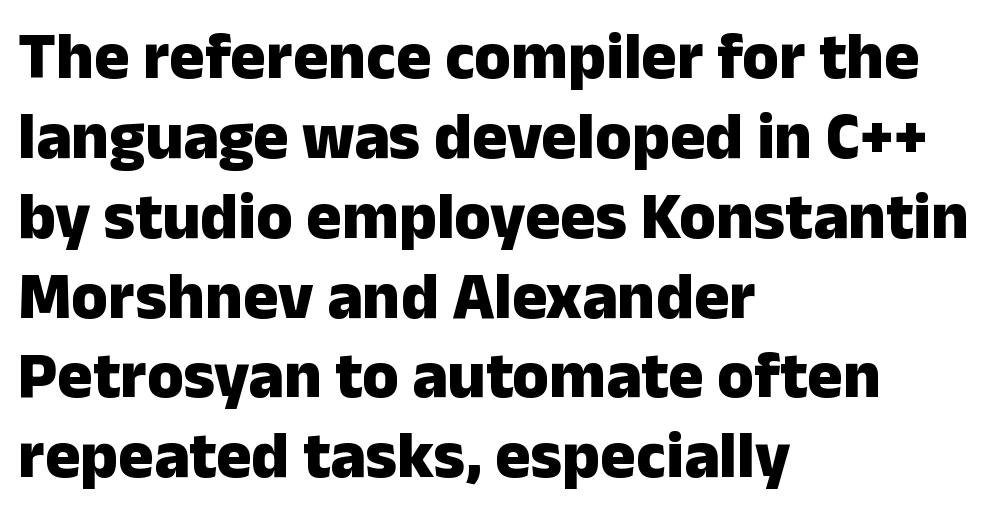
Q: Is the text bold? A: Yes.
Q: Is the text italic (slanted)? A: No, it is upright.
Q: Is the typeface a serif or a sans-serif typeface? A: Sans-serif.
Q: Is the text underlined? A: No.
Q: How is the paragraph aligned? A: Left-aligned.
Q: Is the spacing between letters normal or unusually wide? A: Normal.
Q: Width (condensed, normal, or wide)? A: Normal.
Q: Stroke contrast? A: Low.
Q: x-height? A: Medium.
Q: Monospaced? A: No.
